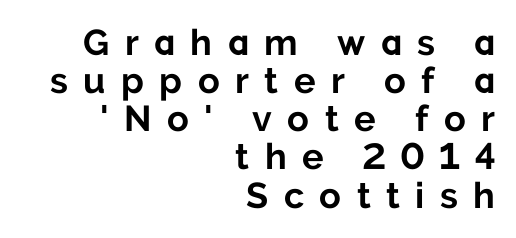
Thick stems and heavy bowls — unmistakably bold. Beneath every word, the page is bare. Style check: upright. Each word looks stretched out because of the extra space between its letters. Is this a fixed-width face? No — the glyphs have proportional, varying widths. These lines are set flush right with a ragged left edge.
